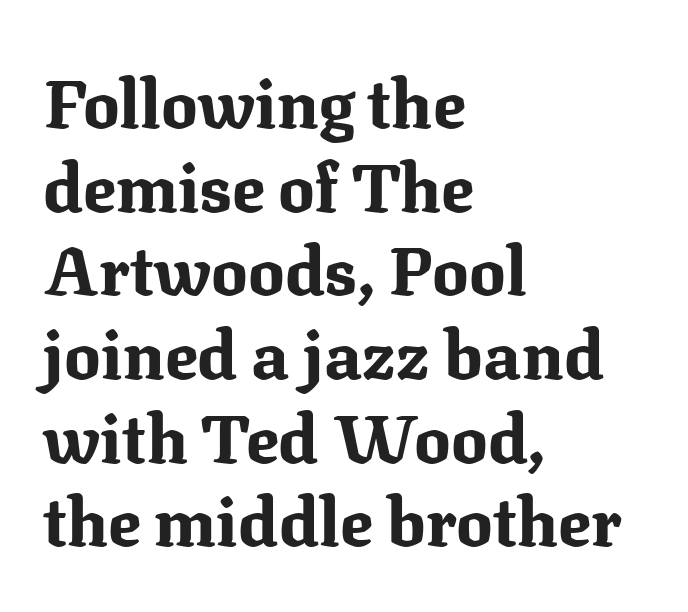
Q: Is the text bold? A: Yes.
Q: Is the text italic (slanted)? A: No, it is upright.
Q: Is the typeface a serif or a sans-serif typeface? A: Serif.
Q: Is the text underlined? A: No.
Q: How is the paragraph aligned? A: Left-aligned.
Q: Is the spacing between letters normal or unusually wide? A: Normal.
Q: Width (condensed, normal, or wide)? A: Normal.
Q: Stroke contrast? A: Medium.
Q: x-height? A: Medium.
Q: Monospaced? A: No.
